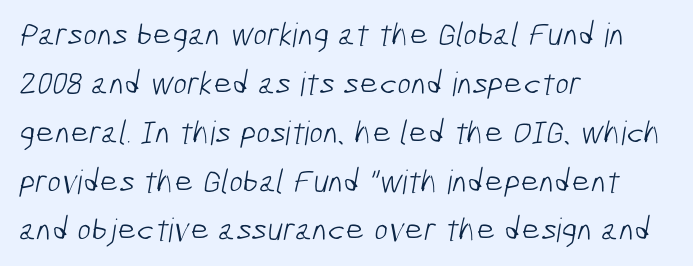
The image shows 33 px light, condensed sans-serif type; set left-aligned, normal line spacing (1.48x), normal letter spacing, not underlined; low stroke contrast and a medium x-height.
